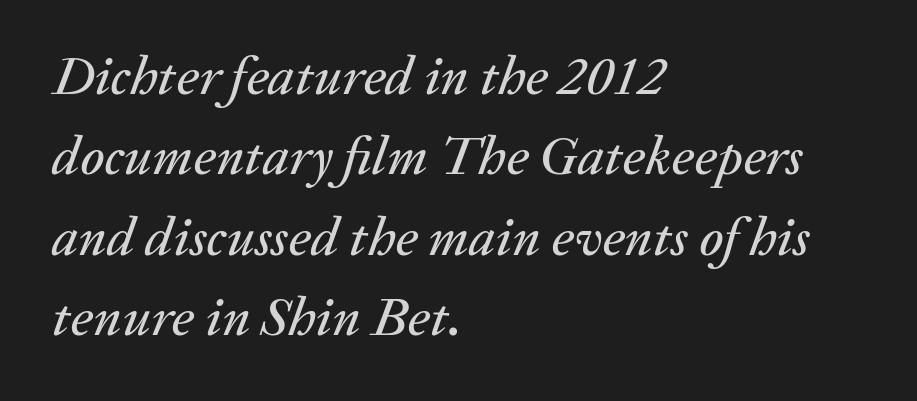
{"italic": "yes", "lean": "right", "slant_degrees": 20, "width": "normal", "stroke_contrast": "medium", "x_height": "medium", "monospaced": "no", "underline": "no", "align": "left", "line_spacing": "normal", "line_spacing_ratio": 1.46, "letter_spacing": "normal", "letter_spacing_em": 0.0, "glyph_px": 55}
